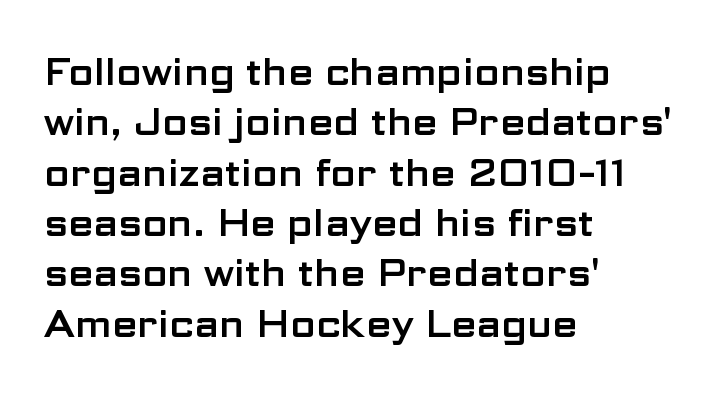
This sample is left-justified, so line endings fall wherever the words run out. Serif or sans? Sans — the stroke terminals are bare. Descenders are the only things crossing below the line. Quick note: not italic, upright.
